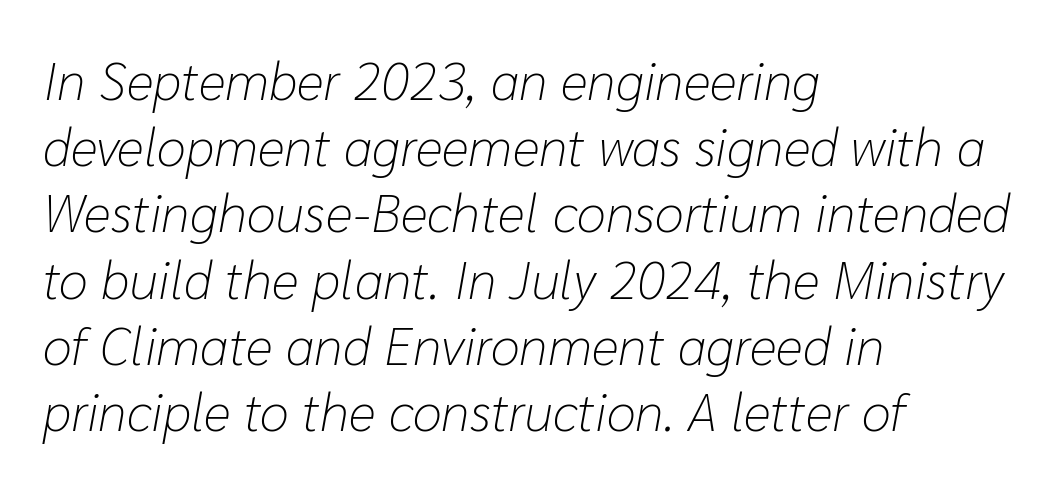
Q: Is the text bold? A: No.
Q: Is the text italic (slanted)? A: Yes, it leans right by about 10 degrees.
Q: Is the text underlined? A: No.
Q: How is the paragraph aligned? A: Left-aligned.
Q: Is the spacing between letters normal or unusually wide? A: Normal.
Q: Is the spacing between lines tight, normal or loose? A: Normal.
Q: Width (condensed, normal, or wide)? A: Normal.
Q: Stroke contrast? A: Low.
Q: x-height? A: Medium.
Q: Monospaced? A: No.
